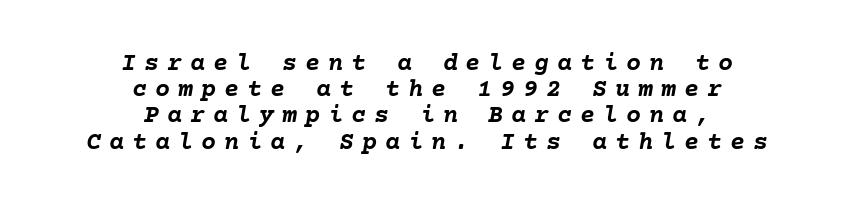
The image shows 25 px bold type, italic (leaning right); set centered, tight line spacing (1.05x), unusually wide letter spacing (+0.32 em), not underlined.
